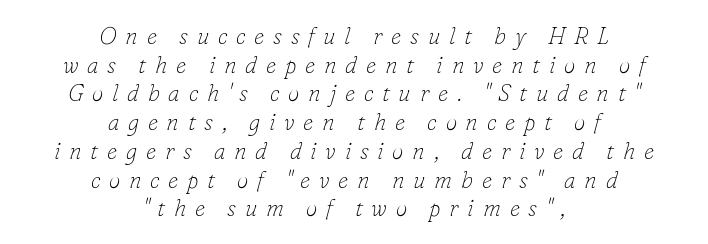
Q: Is the text bold? A: No.
Q: Is the text italic (slanted)? A: Yes, it leans right by about 16 degrees.
Q: Is the text underlined? A: No.
Q: How is the paragraph aligned? A: Centered.
Q: Is the spacing between letters normal or unusually wide? A: Unusually wide.
Q: Is the spacing between lines tight, normal or loose? A: Normal.
